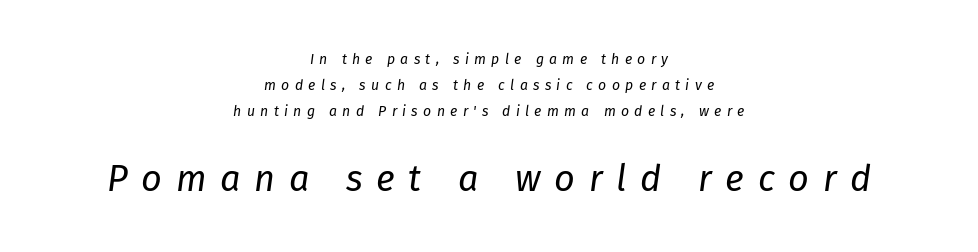
Q: Is the text bold? A: No.
Q: Is the text italic (slanted)? A: Yes, it leans right by about 8 degrees.
Q: Is the text underlined? A: No.
Q: How is the paragraph aligned? A: Centered.
Q: Is the spacing between letters normal or unusually wide? A: Unusually wide.
Q: Which block of text is set in a larger size, the first (top) or the second (bottom)? A: The second (bottom) one.
Q: Width (condensed, normal, or wide)? A: Normal.
Q: Stroke contrast? A: Low.
Q: x-height? A: Medium.
Q: Monospaced? A: No.
